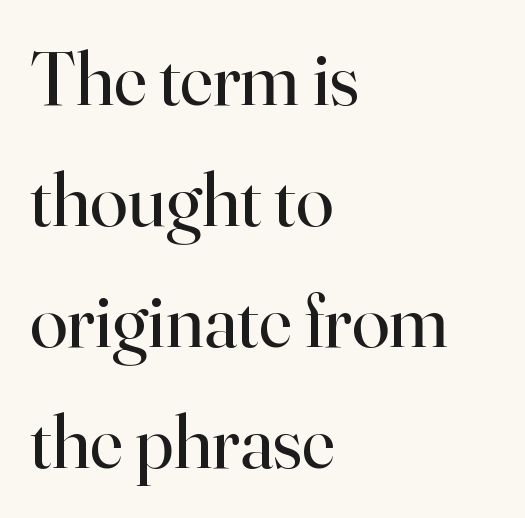
{"serif": "yes", "italic": "no", "bold": "no", "weight": "regular", "width": "normal", "stroke_contrast": "high", "x_height": "small", "monospaced": "no", "underline": "no", "align": "left", "line_spacing": "normal", "line_spacing_ratio": 1.59, "letter_spacing": "normal", "letter_spacing_em": 0.0, "glyph_px": 76}
